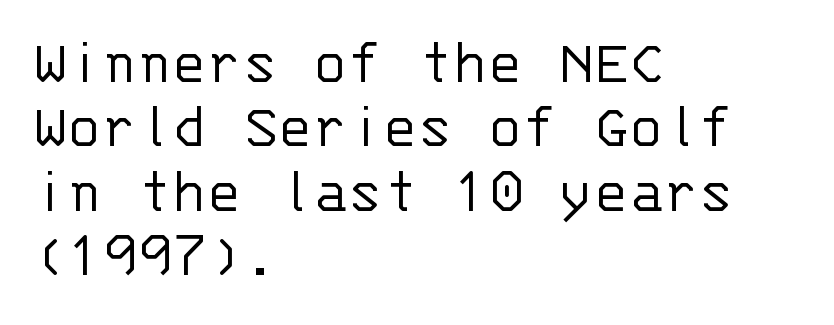
Casual observation: everything's shoved over to the left. Think standard paragraph weight, or any step lighter than that. The face used here is monospaced, like something from a code editor. Nobody touched the tracking dial on this one.
